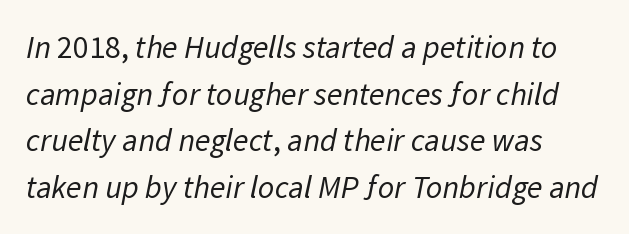
The image shows 32 px regular-weight sans-serif type; set left-aligned, normal line spacing (1.46x), normal letter spacing, not underlined; low stroke contrast and a medium x-height.
